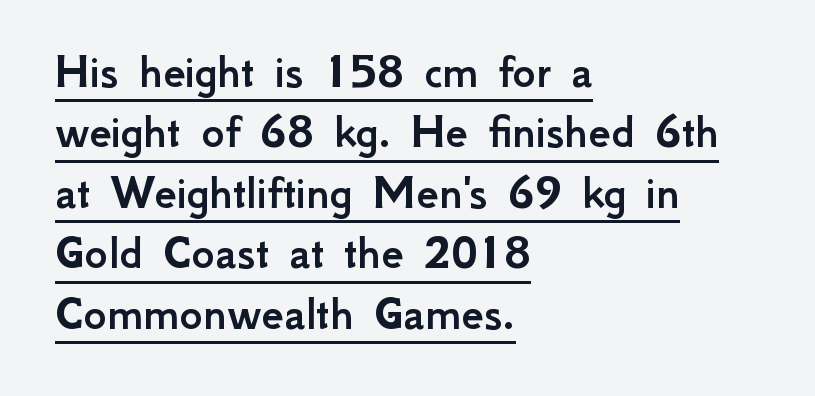
The image shows 50 px sans-serif type, upright; set left-aligned, line spacing 1.21x, normal letter spacing, underlined; low stroke contrast and a small x-height.
